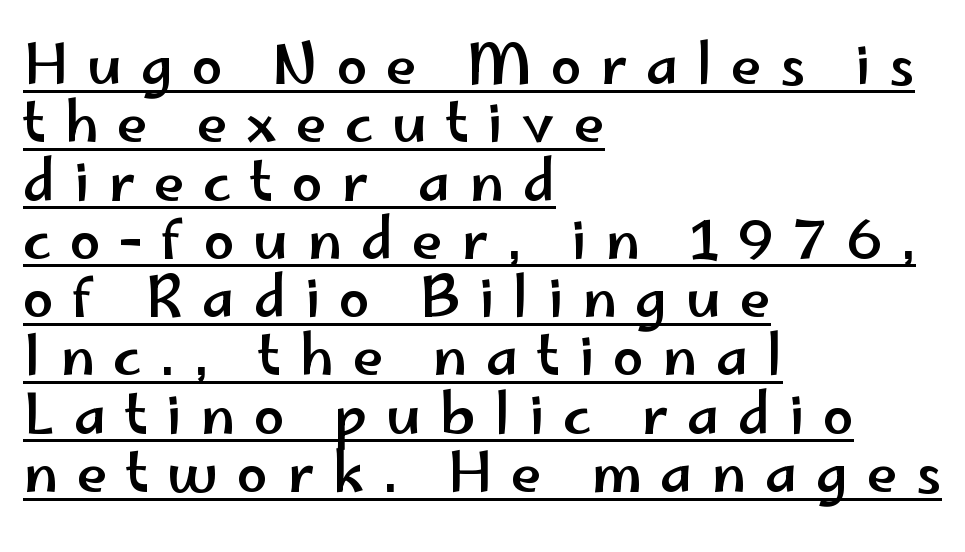
Q: Is the text italic (slanted)? A: No, it is upright.
Q: Is the typeface a serif or a sans-serif typeface? A: Sans-serif.
Q: Is the text underlined? A: Yes.
Q: How is the paragraph aligned? A: Left-aligned.
Q: Is the spacing between letters normal or unusually wide? A: Unusually wide.
Q: Is the spacing between lines tight, normal or loose? A: Tight.
Q: Width (condensed, normal, or wide)? A: Wide.
Q: Stroke contrast? A: Low.
Q: x-height? A: Small.
Q: Monospaced? A: No.
